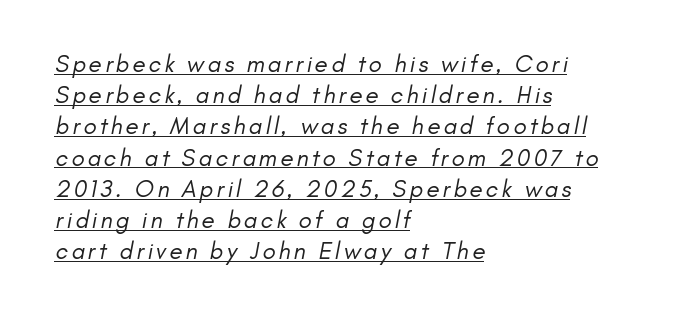
Weight: in the light-to-regular range. Underlining? Definitely there. This sample is left-justified, so line endings fall wherever the words run out. If you measured baseline to baseline, you'd find a middling distance.
